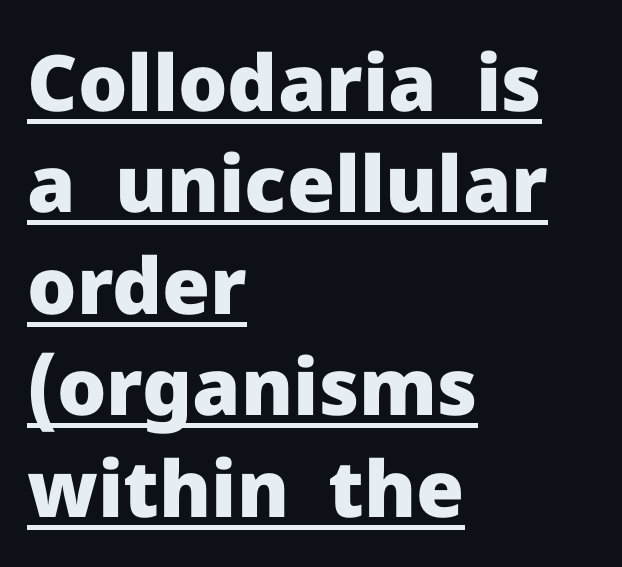
The image shows 78 px heavy sans-serif type, upright; set left-aligned, normal line spacing (1.3x), normal letter spacing, underlined; low stroke contrast and a medium x-height.
